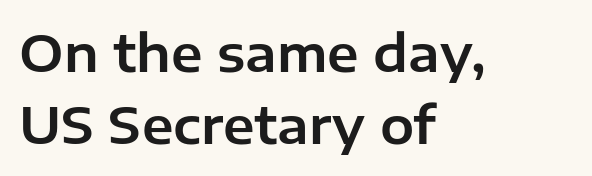
Q: Is the text italic (slanted)? A: No, it is upright.
Q: Is the typeface a serif or a sans-serif typeface? A: Sans-serif.
Q: Is the text underlined? A: No.
Q: How is the paragraph aligned? A: Left-aligned.
Q: Is the spacing between letters normal or unusually wide? A: Normal.
Q: Is the spacing between lines tight, normal or loose? A: Normal.
Q: Width (condensed, normal, or wide)? A: Normal.
Q: Stroke contrast? A: Low.
Q: x-height? A: Medium.
Q: Monospaced? A: No.
